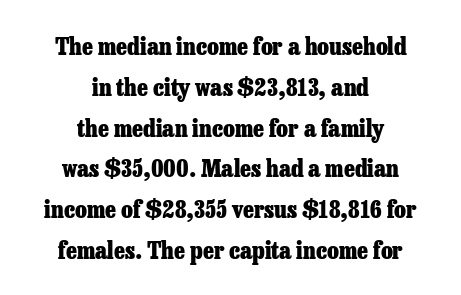
How would I describe the line gaps? Plain and ordinary. Chunky letters — that's bold for sure. Default kerning and tracking; the words read as compact shapes. Reading down the block, each line starts at a different indent, mirrored at its end. Descenders hang freely into open space.
